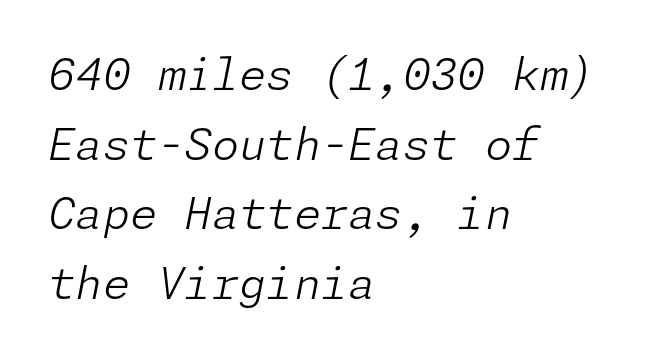
{"italic": "yes", "lean": "right", "slant_degrees": 11, "bold": "no", "weight": "light", "width": "normal", "stroke_contrast": "low", "x_height": "medium", "underline": "no", "align": "left", "line_spacing": "normal", "line_spacing_ratio": 1.58, "letter_spacing": "normal", "letter_spacing_em": 0.0, "glyph_px": 44}
